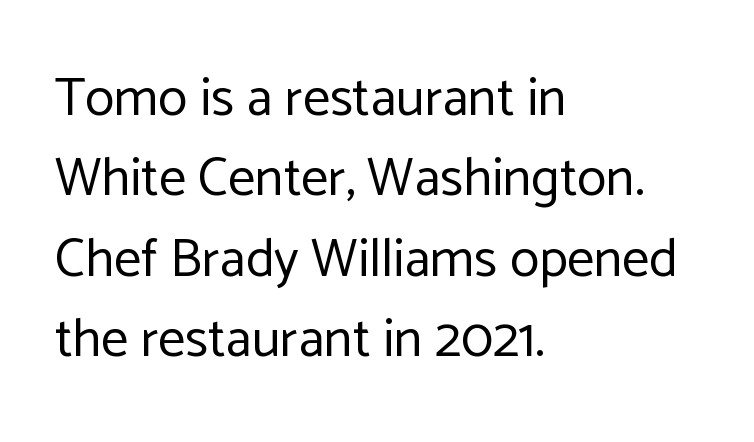
Q: Is the text bold? A: No.
Q: Is the text italic (slanted)? A: No, it is upright.
Q: Is the typeface a serif or a sans-serif typeface? A: Sans-serif.
Q: Is the text underlined? A: No.
Q: How is the paragraph aligned? A: Left-aligned.
Q: Is the spacing between letters normal or unusually wide? A: Normal.
Q: Is the spacing between lines tight, normal or loose? A: Normal.
Q: Width (condensed, normal, or wide)? A: Normal.
Q: Stroke contrast? A: Low.
Q: x-height? A: Medium.
Q: Monospaced? A: No.
